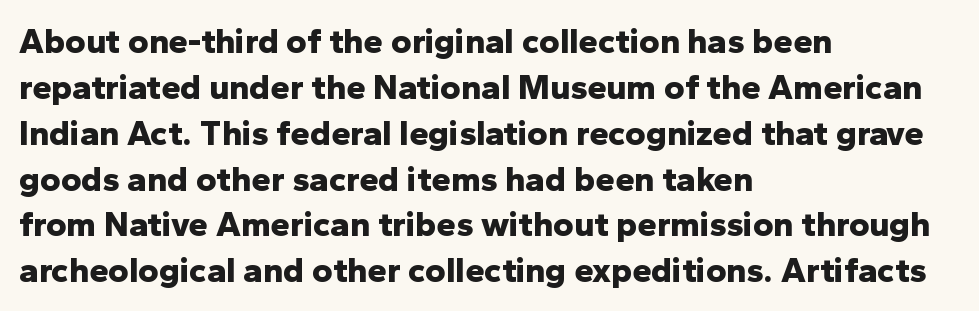
{"serif": "no", "italic": "no", "bold": "yes", "weight": "bold", "width": "normal", "stroke_contrast": "low", "x_height": "medium", "monospaced": "no", "underline": "no", "align": "left", "line_spacing": "normal", "line_spacing_ratio": 1.31, "letter_spacing": "normal", "letter_spacing_em": 0.0, "glyph_px": 35}
